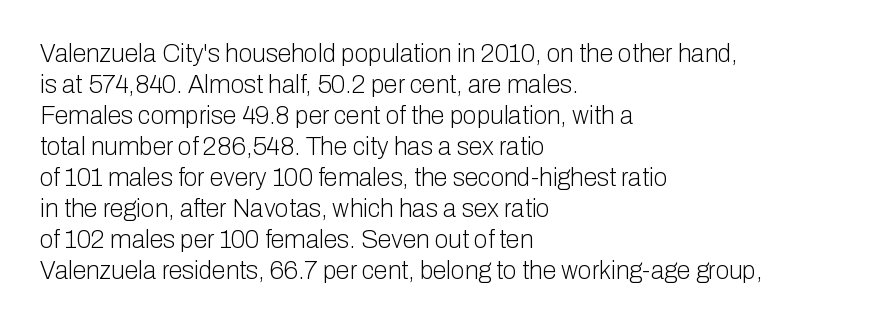
The image shows 25 px text type, upright; set left-aligned, line spacing 1.24x, normal letter spacing, not underlined.
